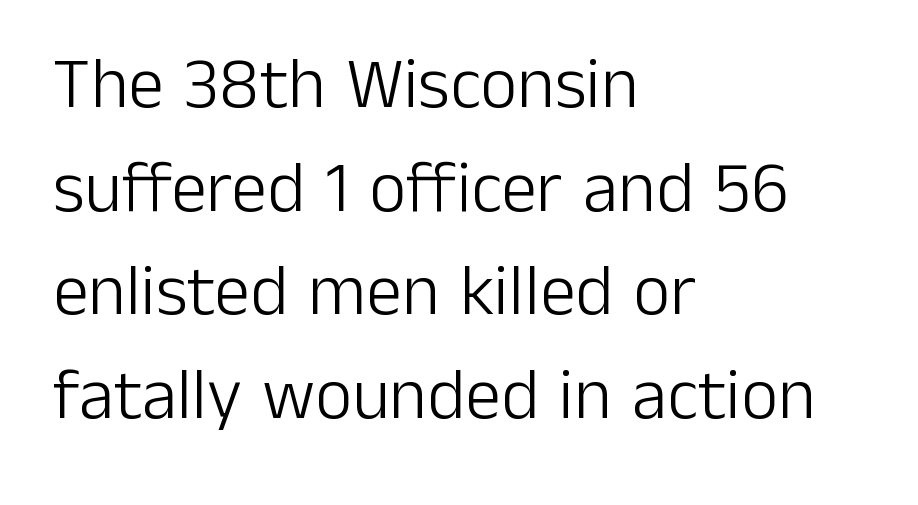
The image shows 72 px light sans-serif type, upright; set left-aligned, normal line spacing (1.44x), normal letter spacing, not underlined; low stroke contrast and a medium x-height.
